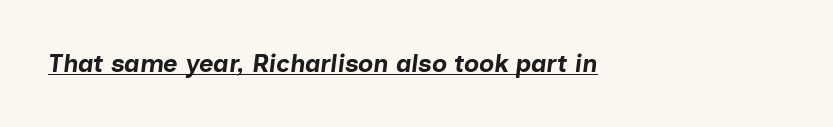
The image shows 25 px bold type, italic (leaning right); set left-aligned, normal letter spacing, underlined.
